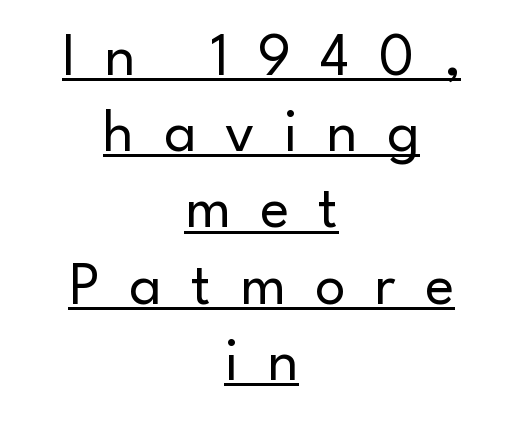
Q: Is the text bold? A: No.
Q: Is the text italic (slanted)? A: No, it is upright.
Q: Is the typeface a serif or a sans-serif typeface? A: Sans-serif.
Q: Is the text underlined? A: Yes.
Q: How is the paragraph aligned? A: Centered.
Q: Is the spacing between letters normal or unusually wide? A: Unusually wide.
Q: Is the spacing between lines tight, normal or loose? A: Normal.
Q: Width (condensed, normal, or wide)? A: Normal.
Q: Stroke contrast? A: Low.
Q: x-height? A: Small.
Q: Monospaced? A: No.
